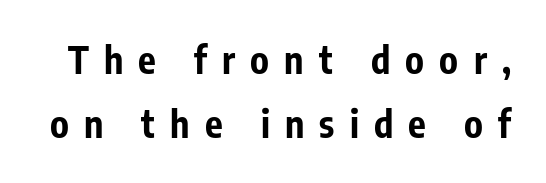
The image shows 37 px bold, condensed sans-serif type, upright; set line spacing 1.74x, unusually wide letter spacing (+0.41 em), not underlined; low stroke contrast and a medium x-height.
